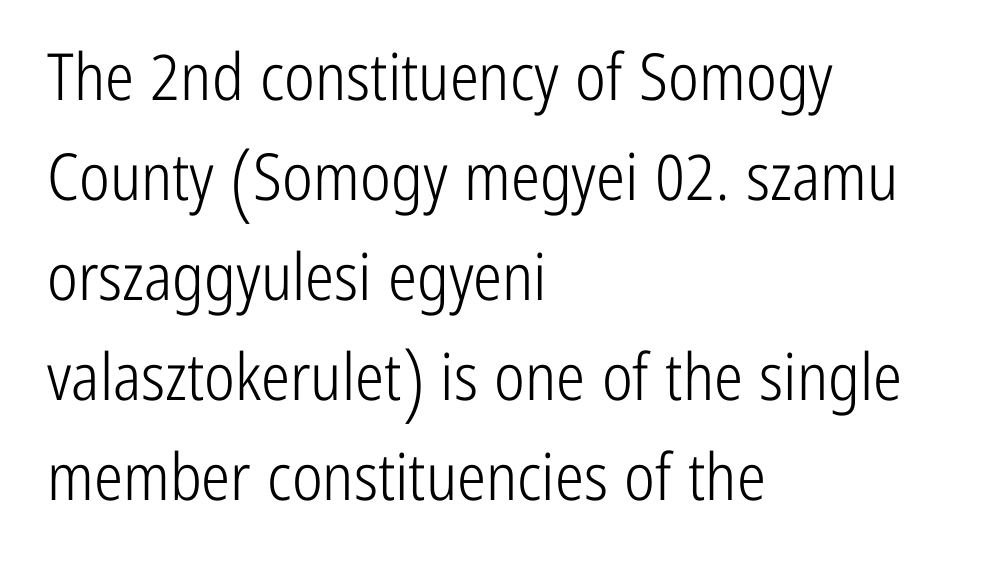
The image shows 65 px light, condensed sans-serif type, upright; set left-aligned, normal line spacing (1.54x), normal letter spacing, not underlined; low stroke contrast and a medium x-height.
